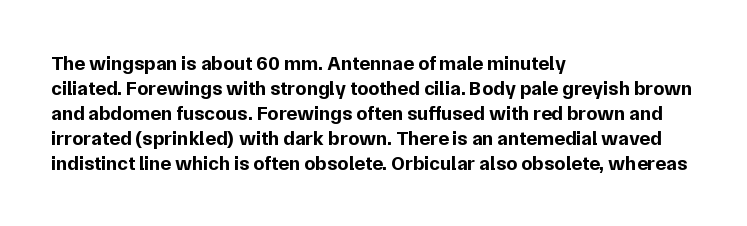
Q: Is the text bold? A: Yes.
Q: Is the text italic (slanted)? A: No, it is upright.
Q: Is the text underlined? A: No.
Q: How is the paragraph aligned? A: Left-aligned.
Q: Is the spacing between letters normal or unusually wide? A: Normal.
Q: Is the spacing between lines tight, normal or loose? A: Normal.
